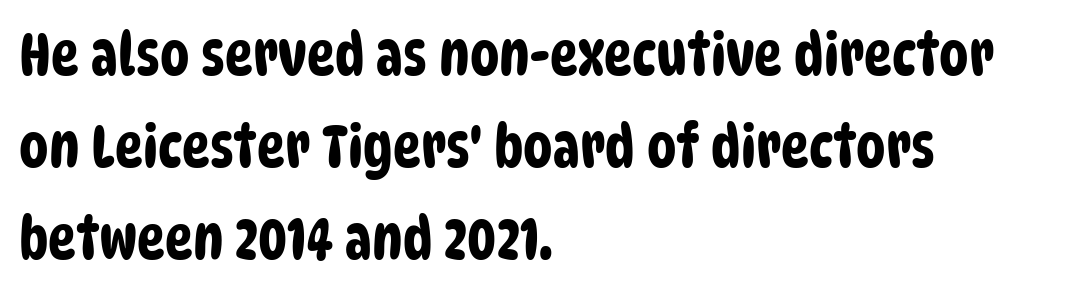
This sample uses a sans-serif face. How would I describe the line gaps? Plain and ordinary. Here the designer chose a conventional face with non-uniform glyph widths. Nothing unusual about the tracking: characters are spaced as the font intends. Anything drawn beneath the words? Only blank space.
